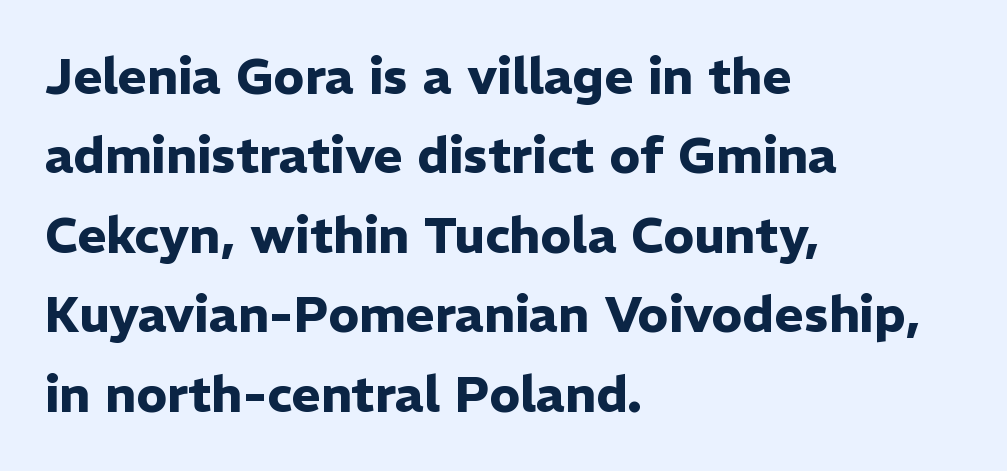
{"serif": "no", "italic": "no", "bold": "yes", "weight": "heavy", "width": "normal", "stroke_contrast": "low", "x_height": "medium", "monospaced": "no", "underline": "no", "align": "left", "line_spacing": "normal", "line_spacing_ratio": 1.59, "letter_spacing": "normal", "letter_spacing_em": 0.0, "glyph_px": 50}
